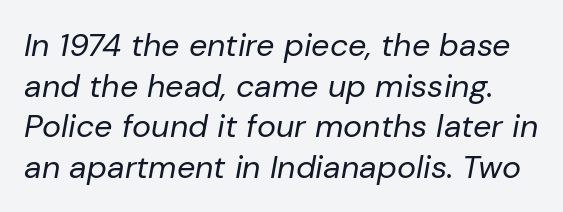
The image shows 32 px regular-weight type, italic (leaning right); set normal line spacing (1.27x), normal letter spacing, not underlined; low stroke contrast and a medium x-height.
